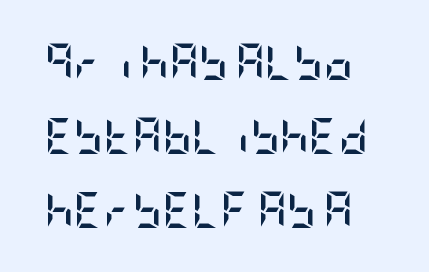
Is this a sans? Yes — the strokes have no serifs. Every letter is thick-stroked: bold, no question. Check the space under the baseline: it is left empty. The vertical gap from one line to the next is large.
